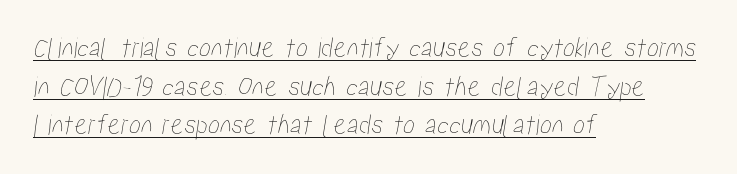
Q: Is the text underlined? A: Yes.
Q: How is the paragraph aligned? A: Left-aligned.
Q: Is the spacing between letters normal or unusually wide? A: Normal.
Q: Is the spacing between lines tight, normal or loose? A: Normal.
Q: Width (condensed, normal, or wide)? A: Condensed.
Q: Stroke contrast? A: Low.
Q: x-height? A: Medium.
Q: Monospaced? A: No.
